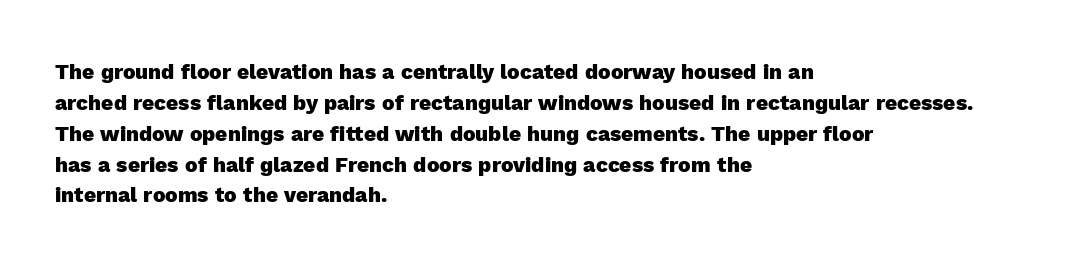
Posture: vertical. A classic flush-left, rag-right setting is used for this passage. Horizontal bands of white between lines are of average thickness. Each word holds together tightly as a unit, with standard inter-letter gaps. The font is running at its bold setting.
